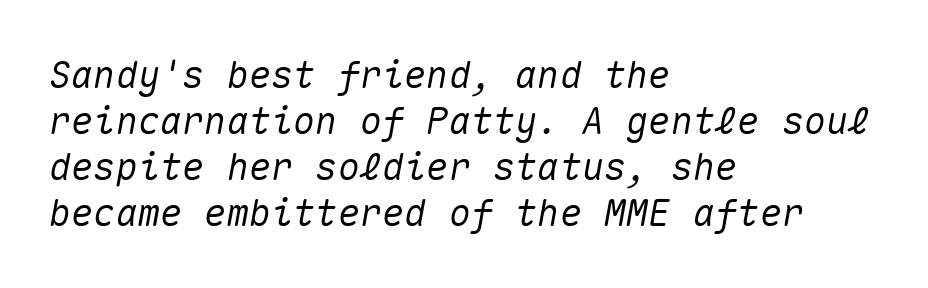
Bare-footed words on every line. Glyph-to-glyph distance matches everyday printed text. The text carries the slant typical of an italic or oblique font. Line starts are locked; line ends wander. The face used here is monospaced, like something from a code editor.
